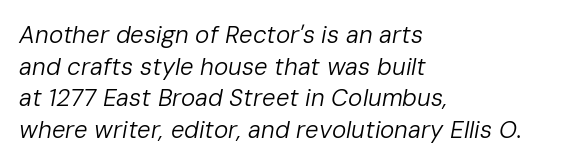
Q: Is the text bold? A: No.
Q: Is the text italic (slanted)? A: Yes, it leans right by about 10 degrees.
Q: Is the text underlined? A: No.
Q: How is the paragraph aligned? A: Left-aligned.
Q: Is the spacing between letters normal or unusually wide? A: Normal.
Q: Is the spacing between lines tight, normal or loose? A: Normal.
